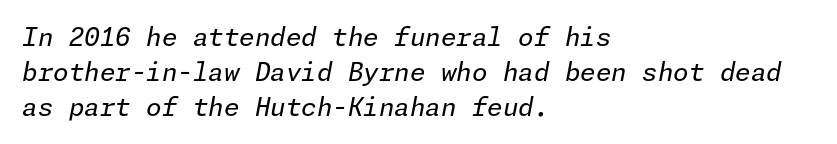
Q: Is the text bold? A: No.
Q: Is the text italic (slanted)? A: Yes, it leans right by about 11 degrees.
Q: Is the text underlined? A: No.
Q: How is the paragraph aligned? A: Left-aligned.
Q: Is the spacing between letters normal or unusually wide? A: Normal.
Q: Is the spacing between lines tight, normal or loose? A: Normal.
